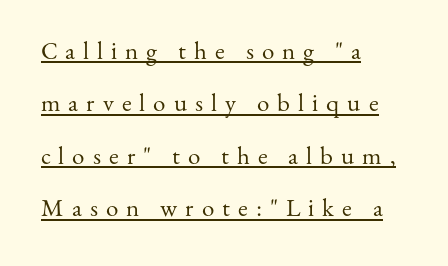
{"italic": "no", "bold": "no", "underline": "yes", "align": "left", "line_spacing": "loose", "line_spacing_ratio": 2.1, "letter_spacing": "wide", "letter_spacing_em": 0.32, "glyph_px": 25}
